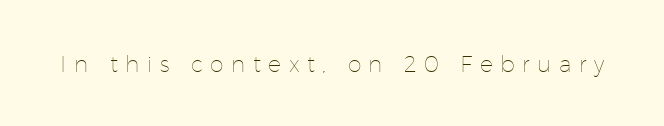
Decoration check: the copy has no underline. Does extra space separate the letters? Yes, quite a lot of it. The specimen reads as upright at a glance. Caption: face not bold, strokes unweighted.
